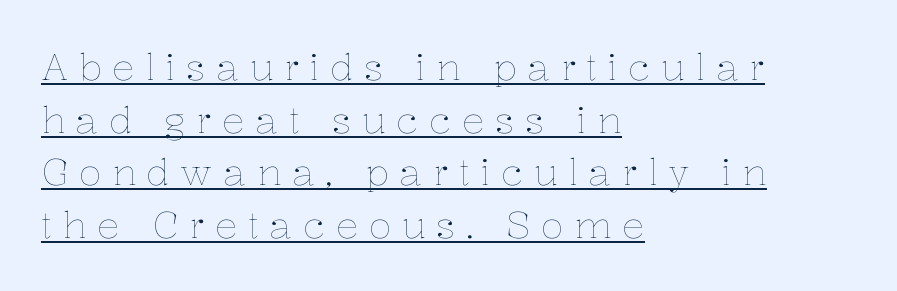
The image shows 37 px thin type, upright; set left-aligned, normal line spacing (1.42x), unusually wide letter spacing (+0.29 em), underlined; low stroke contrast and a medium x-height.
